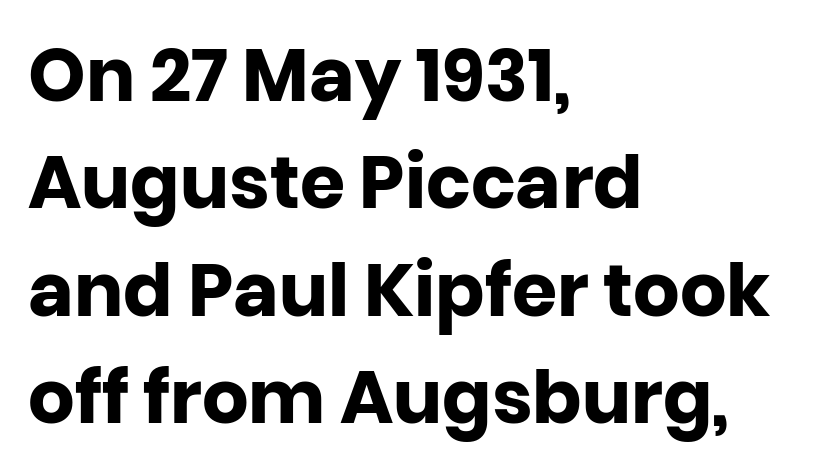
Q: Is the text bold? A: Yes.
Q: Is the text italic (slanted)? A: No, it is upright.
Q: Is the typeface a serif or a sans-serif typeface? A: Sans-serif.
Q: Is the text underlined? A: No.
Q: How is the paragraph aligned? A: Left-aligned.
Q: Is the spacing between letters normal or unusually wide? A: Normal.
Q: Is the spacing between lines tight, normal or loose? A: Normal.
Q: Width (condensed, normal, or wide)? A: Normal.
Q: Stroke contrast? A: Low.
Q: x-height? A: Large.
Q: Monospaced? A: No.
